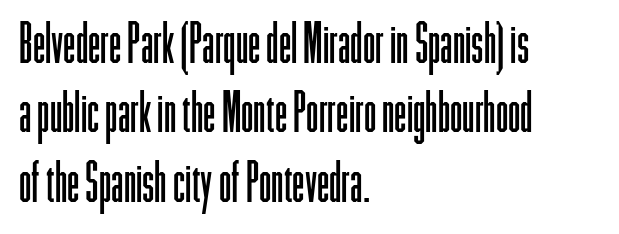
{"serif": "no", "italic": "no", "bold": "no", "weight": "light", "width": "condensed", "stroke_contrast": "low", "x_height": "medium", "monospaced": "no", "underline": "no", "align": "left", "line_spacing_ratio": 1.24, "letter_spacing": "normal", "letter_spacing_em": 0.0, "glyph_px": 56}
